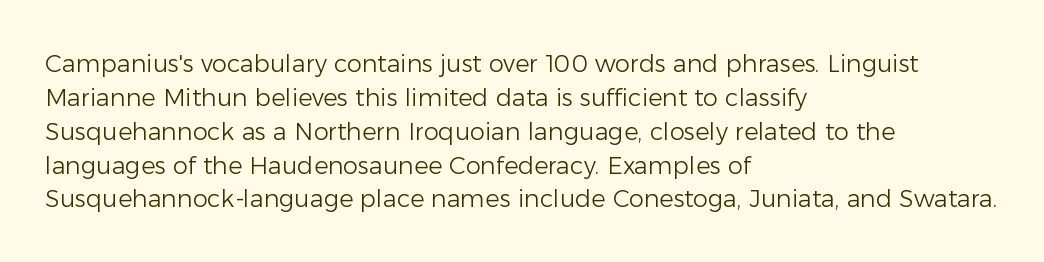
{"italic": "no", "bold": "no", "underline": "no", "align": "left", "line_spacing": "normal", "line_spacing_ratio": 1.41, "letter_spacing": "normal", "letter_spacing_em": 0.0, "glyph_px": 24}
